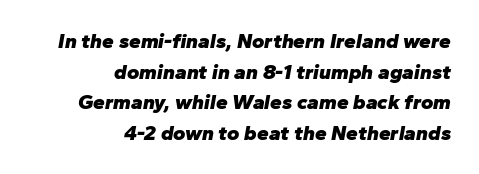
The image shows 21 px bold type, italic (leaning right); set right-aligned, normal line spacing (1.46x), normal letter spacing, not underlined.
